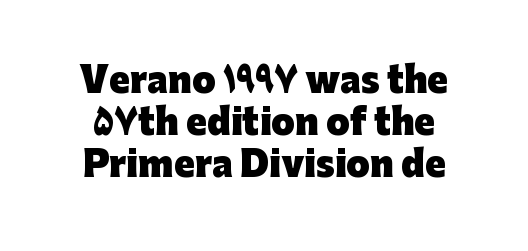
{"serif": "no", "italic": "no", "bold": "yes", "weight": "heavy", "width": "normal", "stroke_contrast": "low", "x_height": "medium", "monospaced": "no", "underline": "no", "line_spacing_ratio": 1.23, "letter_spacing": "normal", "letter_spacing_em": 0.0, "glyph_px": 34}
